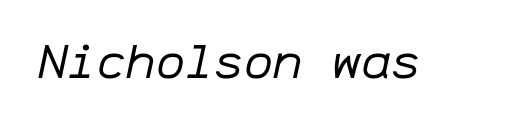
This sample has the even, mechanical cadence of fixed-width lettering. Check under the words: just untouched page. Summary of weight: not heavy and not bold. Italic? Definitely — the glyphs are oblique. The passage shown has conventional tracking throughout.
